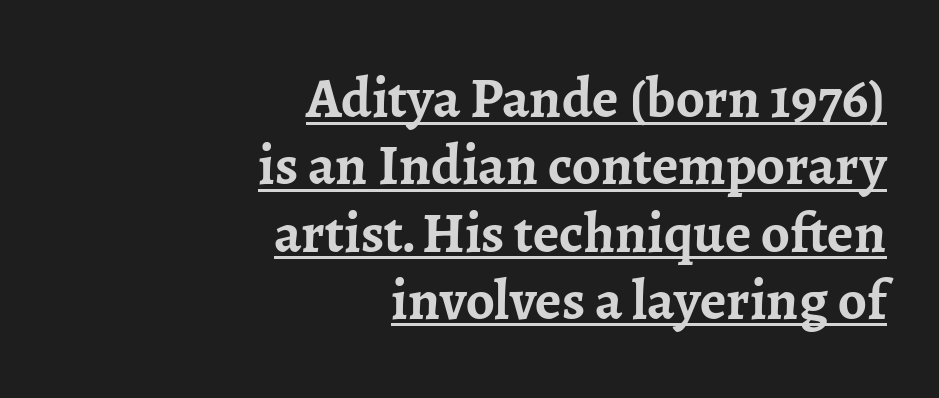
{"serif": "yes", "italic": "no", "bold": "yes", "weight": "semibold", "width": "normal", "stroke_contrast": "low", "x_height": "medium", "monospaced": "no", "underline": "yes", "align": "right", "line_spacing_ratio": 1.18, "letter_spacing": "normal", "letter_spacing_em": 0.0, "glyph_px": 57}
